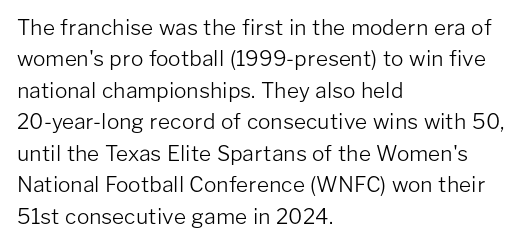
Each row of text sits above clean, open space. Italic? Not at all — the glyphs are vertical. Typeset ragged right — the left edge is the straight one. Each word holds together tightly as a unit, with standard inter-letter gaps. Interline gaps are of average width in this sample.
